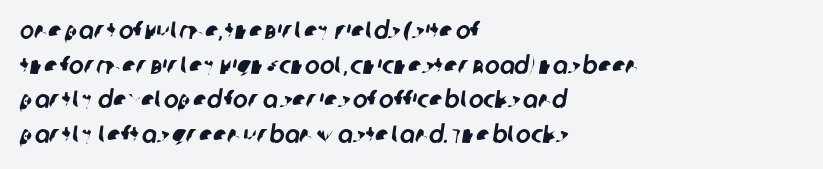
The image shows 25 px text type; set left-aligned, normal line spacing (1.39x), normal letter spacing, not underlined.
